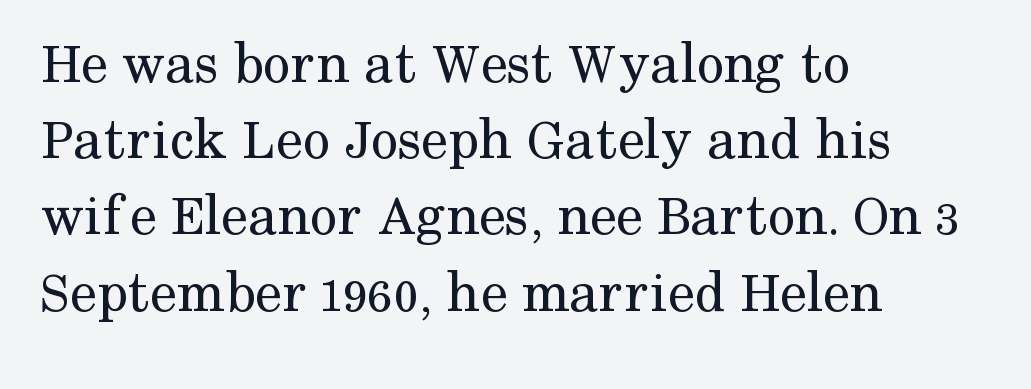
The image shows 60 px regular-weight serif type, upright; set left-aligned, normal line spacing (1.27x), normal letter spacing, not underlined; medium stroke contrast and a medium x-height.
